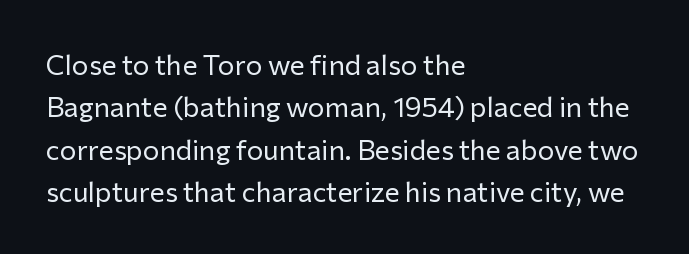
{"serif": "no", "italic": "no", "bold": "no", "weight": "regular", "width": "normal", "stroke_contrast": "low", "x_height": "medium", "monospaced": "no", "underline": "no", "align": "left", "line_spacing": "normal", "line_spacing_ratio": 1.51, "letter_spacing": "normal", "letter_spacing_em": 0.0, "glyph_px": 28}
